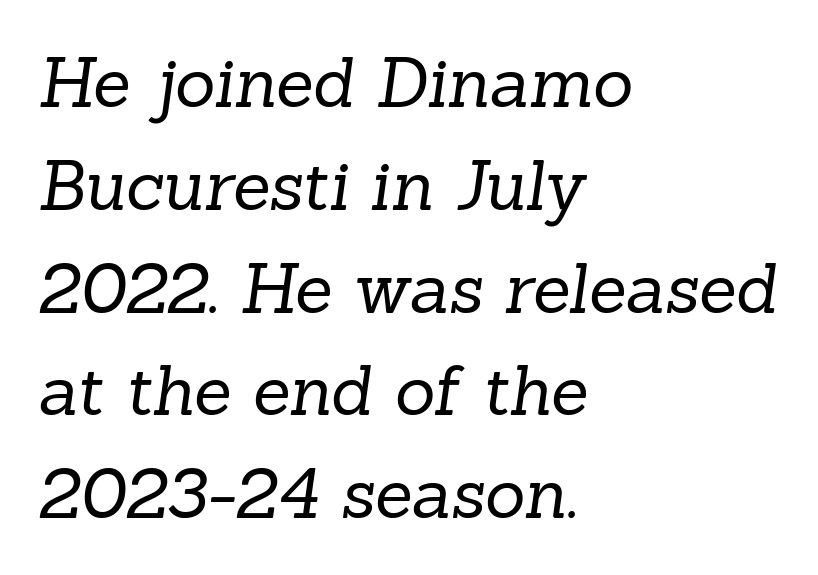
Q: Is the text bold? A: No.
Q: Is the typeface a serif or a sans-serif typeface? A: Serif.
Q: Is the text underlined? A: No.
Q: How is the paragraph aligned? A: Left-aligned.
Q: Is the spacing between letters normal or unusually wide? A: Normal.
Q: Is the spacing between lines tight, normal or loose? A: Normal.
Q: Width (condensed, normal, or wide)? A: Normal.
Q: Stroke contrast? A: Low.
Q: x-height? A: Medium.
Q: Monospaced? A: No.
